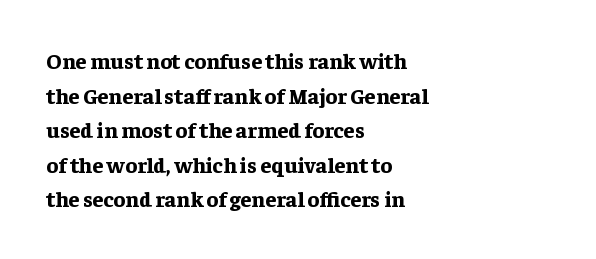
This sample uses an upright cut, with every glyph sitting square on the baseline. Whoever set this chose a conventional vertical rhythm. Students, note that the glyphs here touch the page at normal intervals. Strokes here are thick enough to call this a true bold.
